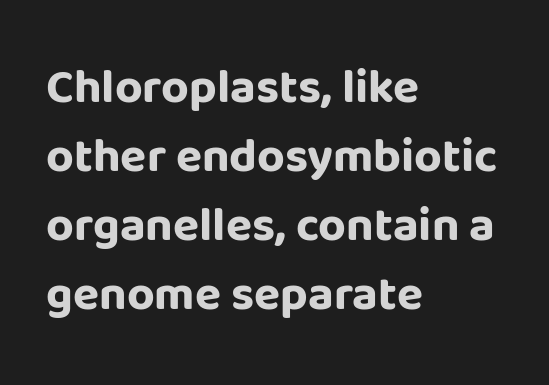
{"serif": "no", "italic": "no", "bold": "yes", "weight": "bold", "width": "normal", "stroke_contrast": "low", "x_height": "large", "monospaced": "no", "underline": "no", "align": "left", "line_spacing": "normal", "line_spacing_ratio": 1.44, "letter_spacing": "normal", "letter_spacing_em": 0.0, "glyph_px": 48}
